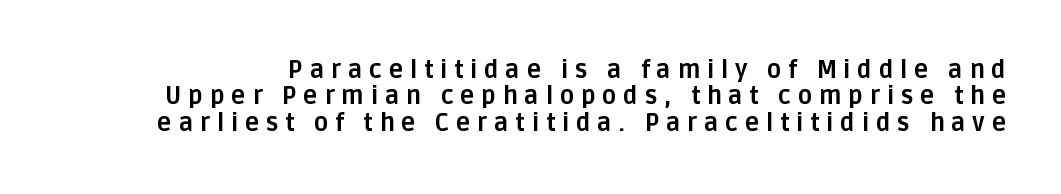
The image shows 24 px bold type, upright; set tight line spacing (1.1x), unusually wide letter spacing (+0.28 em), not underlined.
